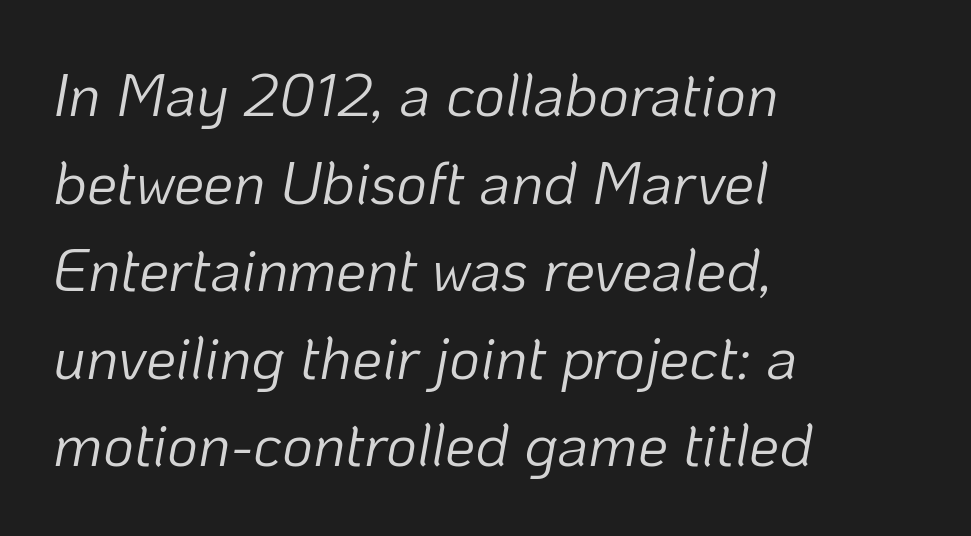
You could call the tracking neutral — neither tight nor loose. These lines are rendered in a variable-pitch font. The passage shown stacks its lines at a standard gap. Anything drawn beneath the words? Only blank space. The axis of the letterforms is tilted away from vertical.
